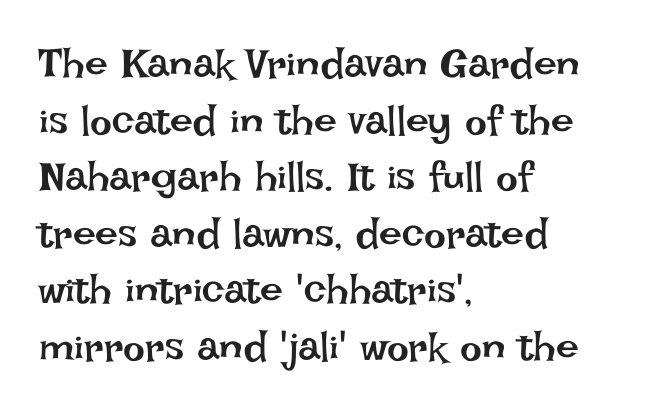
Q: Is the text bold? A: No.
Q: Is the text italic (slanted)? A: No, it is upright.
Q: Is the text underlined? A: No.
Q: How is the paragraph aligned? A: Left-aligned.
Q: Is the spacing between letters normal or unusually wide? A: Normal.
Q: Is the spacing between lines tight, normal or loose? A: Normal.
Q: Width (condensed, normal, or wide)? A: Normal.
Q: Stroke contrast? A: Low.
Q: x-height? A: Large.
Q: Monospaced? A: No.
